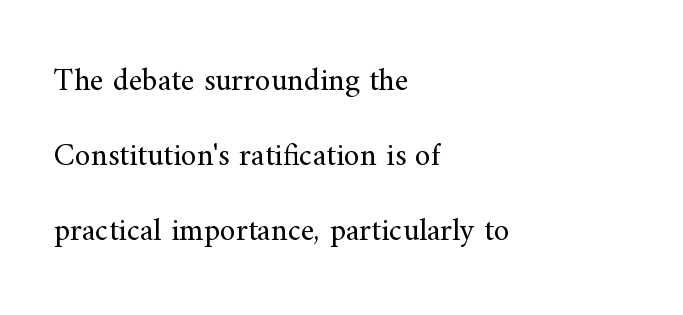
This sample uses a serif face. Line starts are locked; line ends wander. Is the letter spacing exaggerated? No — it looks like the ordinary default. The rendering uses a large line-height, opening up the rows.
